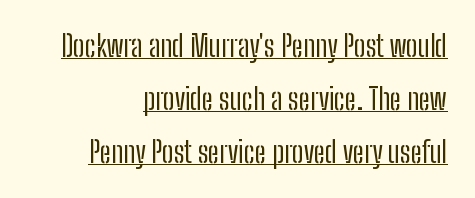
The image shows 29 px regular-weight, condensed sans-serif type, upright; set right-aligned, line spacing 1.82x, normal letter spacing, underlined; low stroke contrast and a medium x-height.
